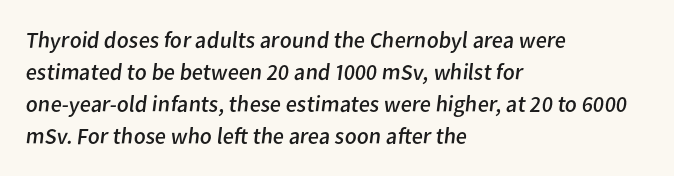
The typesetter chose a ragged-right arrangement here. Compared with typical paragraphs, the rows here are spaced about the same. Look at the tracking — it's just the regular setting, nothing added. The space beneath each line is pristine and unruled. Caption: face not bold, strokes unweighted.
